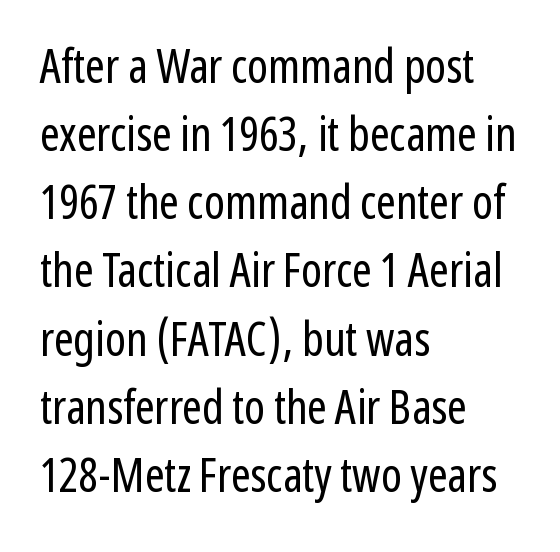
{"serif": "no", "italic": "no", "bold": "no", "weight": "regular", "width": "condensed", "stroke_contrast": "low", "x_height": "medium", "monospaced": "no", "underline": "no", "align": "left", "line_spacing": "normal", "line_spacing_ratio": 1.45, "letter_spacing": "normal", "letter_spacing_em": 0.0, "glyph_px": 47}
